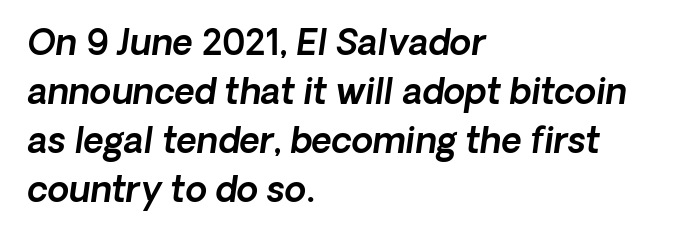
The image shows 35 px sans-serif type; set left-aligned, normal line spacing (1.4x), normal letter spacing, not underlined; a medium x-height.
